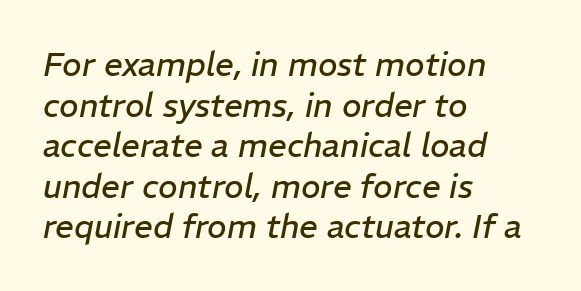
The typography opts for an oblique posture over an upright one. Weight: in the light-to-regular range. Clear beneath every line of the passage. Tracking value appears to be zero — textbook default spacing. Layout note: lines flush left. Each letter keeps its own natural width here, so spacing adapts to shape.
